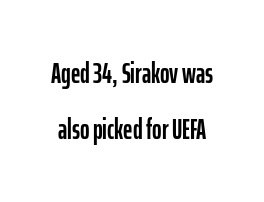
The image shows 29 px condensed sans-serif type, upright; set loose line spacing (1.93x), normal letter spacing, not underlined; low stroke contrast and a medium x-height.
